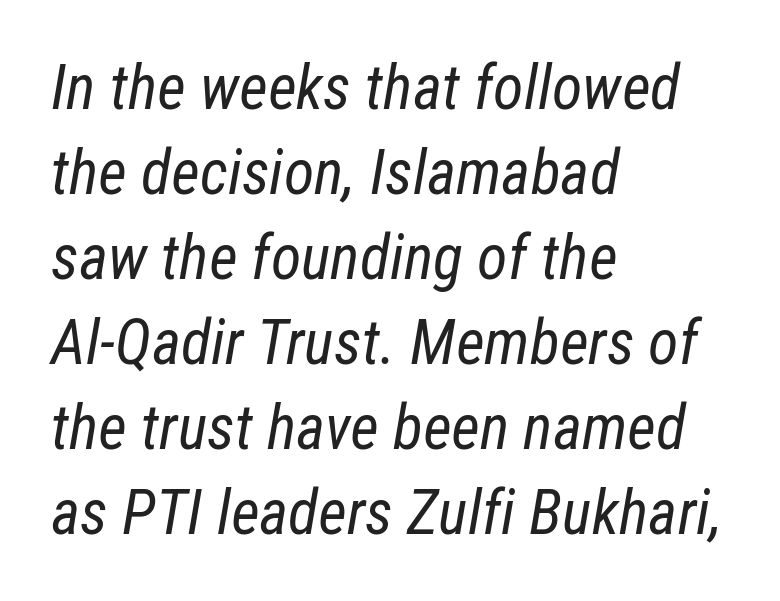
Q: Is the text bold? A: No.
Q: Is the text italic (slanted)? A: Yes, it leans right by about 12 degrees.
Q: Is the text underlined? A: No.
Q: How is the paragraph aligned? A: Left-aligned.
Q: Is the spacing between letters normal or unusually wide? A: Normal.
Q: Is the spacing between lines tight, normal or loose? A: Normal.
Q: Width (condensed, normal, or wide)? A: Condensed.
Q: Stroke contrast? A: Low.
Q: x-height? A: Medium.
Q: Monospaced? A: No.
